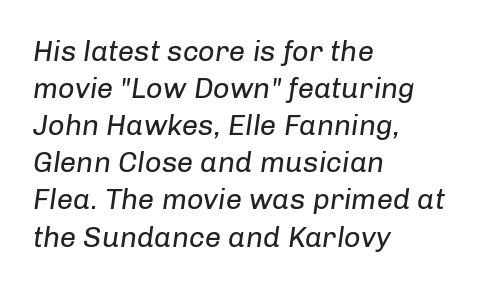
Q: Is the text bold? A: No.
Q: Is the text italic (slanted)? A: Yes, it leans right by about 8 degrees.
Q: Is the text underlined? A: No.
Q: How is the paragraph aligned? A: Left-aligned.
Q: Is the spacing between letters normal or unusually wide? A: Normal.
Q: Is the spacing between lines tight, normal or loose? A: Normal.
Q: Width (condensed, normal, or wide)? A: Normal.
Q: Stroke contrast? A: Low.
Q: x-height? A: Medium.
Q: Monospaced? A: No.
